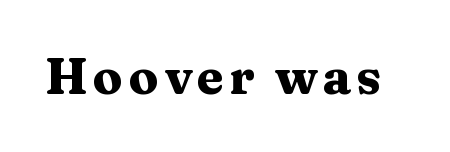
Q: Is the text bold? A: Yes.
Q: Is the text italic (slanted)? A: No, it is upright.
Q: Is the typeface a serif or a sans-serif typeface? A: Serif.
Q: Is the text underlined? A: No.
Q: Width (condensed, normal, or wide)? A: Wide.
Q: Stroke contrast? A: Medium.
Q: x-height? A: Medium.
Q: Monospaced? A: No.
